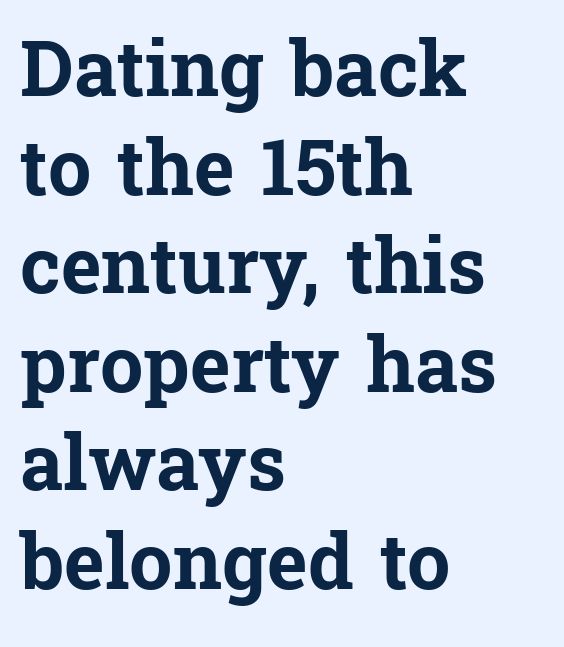
Is this a fixed-width face? No — the glyphs have proportional, varying widths. Does the leading feel generous? No, just average. Compared with a centered layout, this one pins lines to the left instead. This rendering features lettering with no underline. This rendering employs a face with finishing strokes, i.e., a serif. A typesetter would mark this as roman, not italic.
